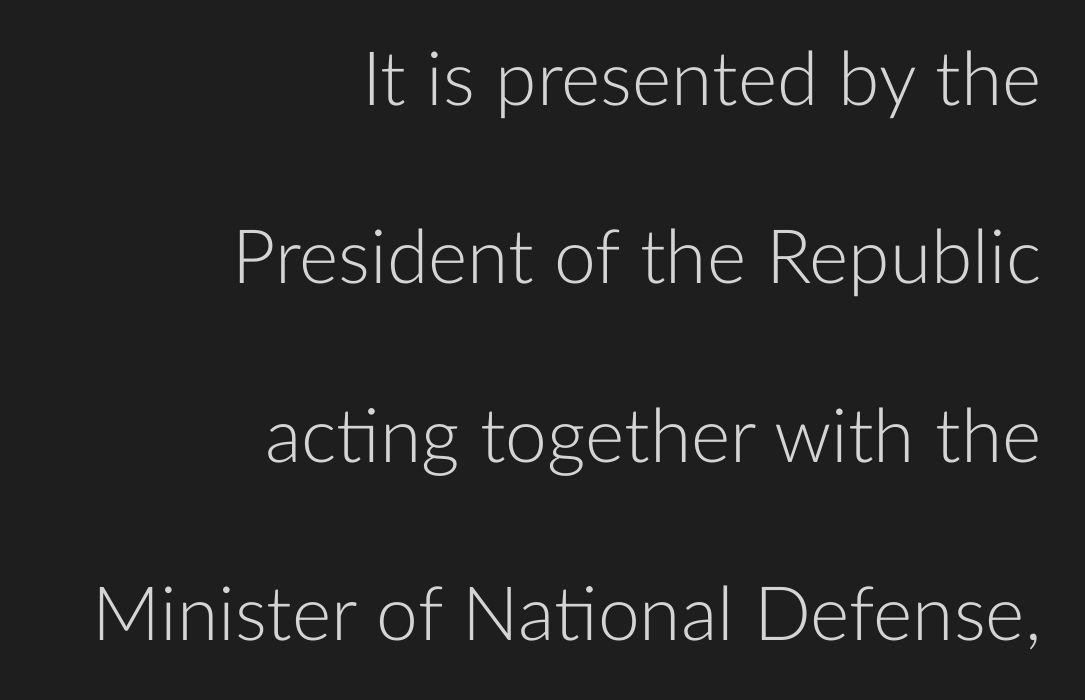
Just letters on the line, the space beneath them empty. Loosely led — the rows are spread out. Does extra space separate the letters? No, they use regular spacing. Stroke terminals: plain, sans-serif. Character widths vary here, with narrow letters taking less room than wide ones.
